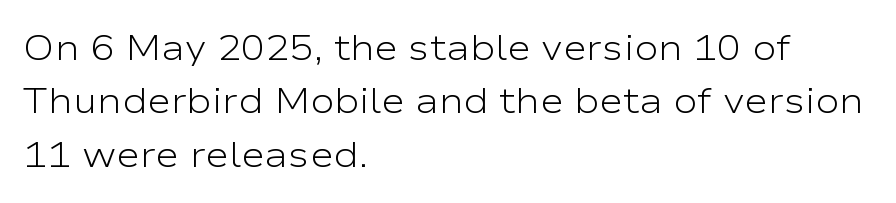
Vertical strokes here are truly vertical. Is this a heavy cut? Hardly; it is regular or lighter. How would I describe the line gaps? Plain and ordinary. Caption: standard tracking, unaltered.
